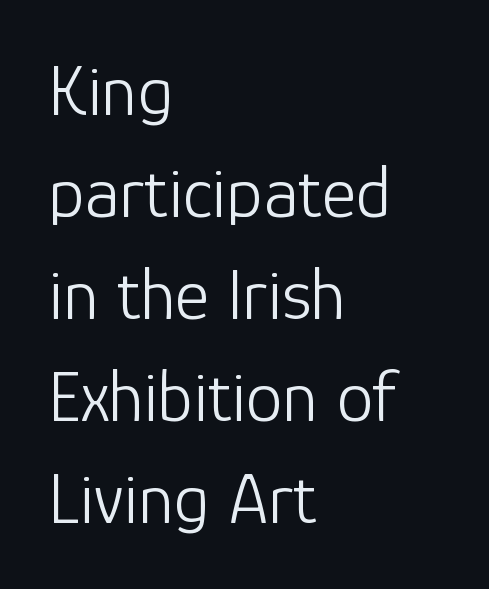
The image shows 74 px light sans-serif type, upright; set left-aligned, normal line spacing (1.38x), normal letter spacing, not underlined; low stroke contrast and a medium x-height.
